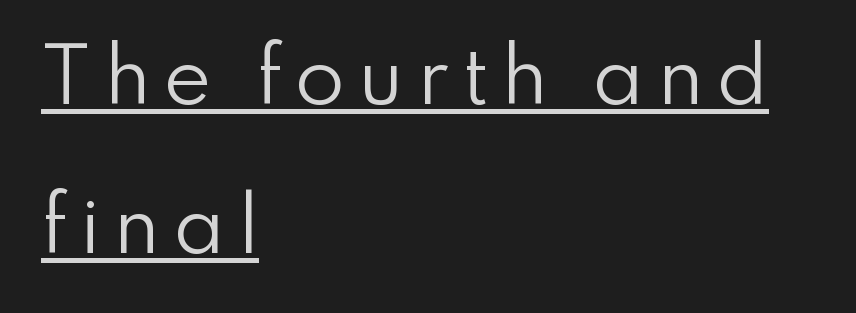
{"serif": "no", "italic": "no", "bold": "no", "weight": "regular", "width": "normal", "stroke_contrast": "low", "x_height": "small", "monospaced": "no", "underline": "yes", "align": "left", "line_spacing": "loose", "line_spacing_ratio": 2.04, "glyph_px": 73}
